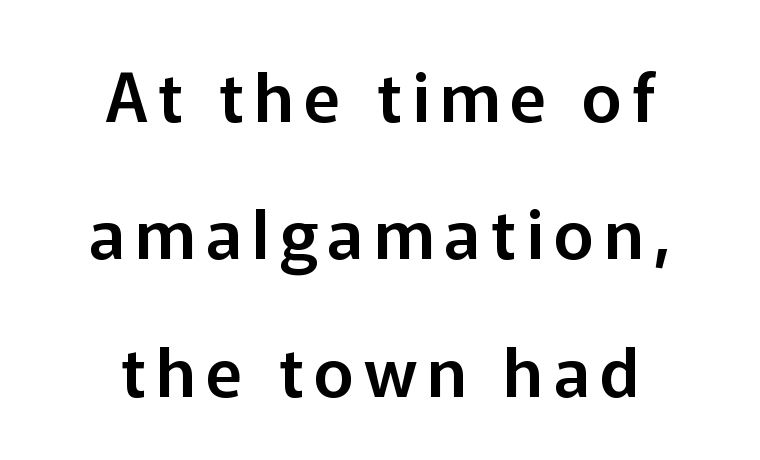
{"serif": "no", "italic": "no", "width": "normal", "stroke_contrast": "low", "x_height": "medium", "monospaced": "no", "underline": "no", "align": "center", "line_spacing": "loose", "line_spacing_ratio": 2.02, "glyph_px": 68}
